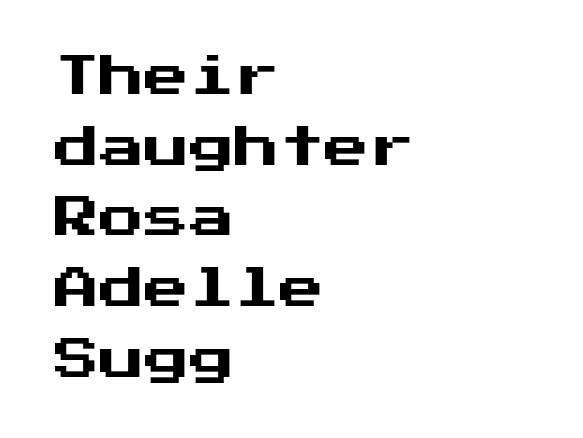
The image shows 45 px sans-serif type, upright; set left-aligned, normal line spacing (1.57x), normal letter spacing, not underlined; medium stroke contrast and a medium x-height.
